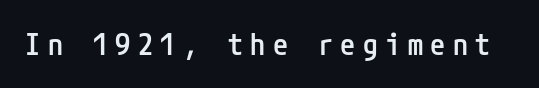
{"serif": "no", "italic": "no", "bold": "semi", "weight": "semibold", "width": "condensed", "stroke_contrast": "low", "x_height": "medium", "underline": "no", "letter_spacing": "wide", "letter_spacing_em": 0.25, "glyph_px": 30}
